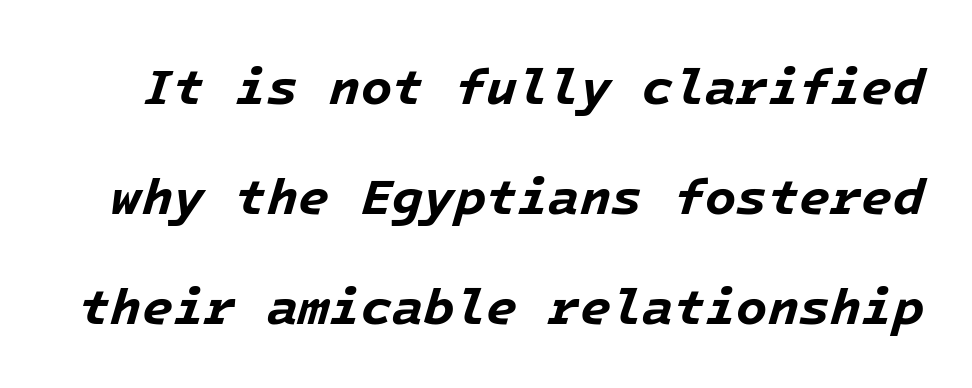
The image shows 51 px bold type, italic (leaning right); set loose line spacing (2.16x), normal letter spacing, not underlined; low stroke contrast and a medium x-height.
